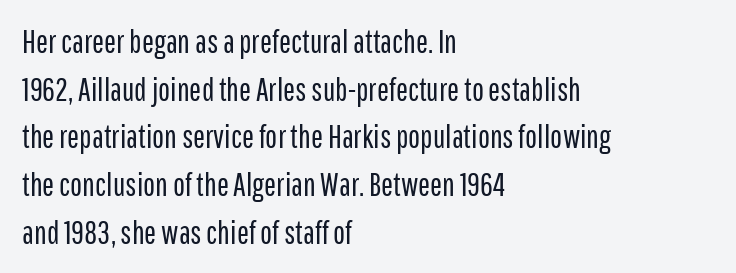
Visually the block forms a straight wall on the left and a jagged coastline on the right. Spacing verdict: proportional, widths tailored to each character. The font is comparable to plain body text, perhaps lighter. These lines keep a tight, regular rhythm from letter to letter. I'd call this a sans setting — the letters go barefoot. A typesetter would call this leading conventional body-copy spacing.
